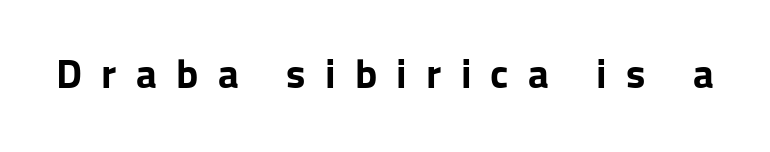
{"serif": "no", "italic": "no", "bold": "yes", "weight": "bold", "width": "normal", "stroke_contrast": "low", "x_height": "medium", "monospaced": "no", "underline": "no", "letter_spacing": "wide", "letter_spacing_em": 0.47, "glyph_px": 41}
